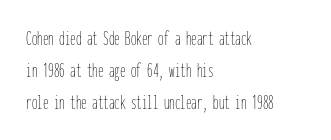
{"italic": "no", "bold": "no", "underline": "no", "align": "left", "line_spacing": "normal", "line_spacing_ratio": 1.45, "letter_spacing": "normal", "letter_spacing_em": 0.0, "glyph_px": 22}
